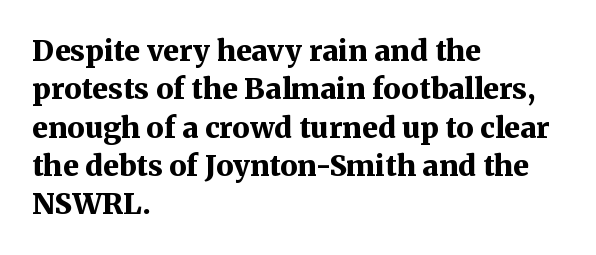
Q: Is the text bold? A: Yes.
Q: Is the text italic (slanted)? A: No, it is upright.
Q: Is the typeface a serif or a sans-serif typeface? A: Serif.
Q: Is the text underlined? A: No.
Q: How is the paragraph aligned? A: Left-aligned.
Q: Is the spacing between letters normal or unusually wide? A: Normal.
Q: Is the spacing between lines tight, normal or loose? A: Normal.
Q: Width (condensed, normal, or wide)? A: Normal.
Q: Stroke contrast? A: Medium.
Q: x-height? A: Medium.
Q: Monospaced? A: No.
